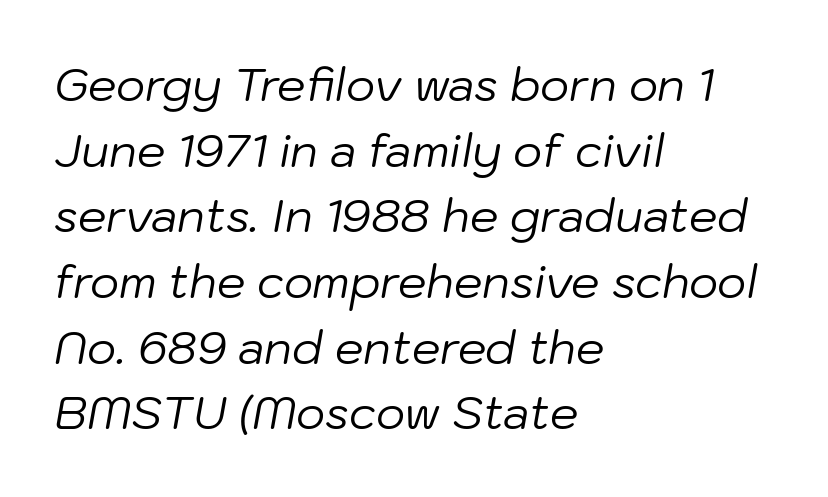
Q: Is the text bold? A: No.
Q: Is the text italic (slanted)? A: Yes, it leans right by about 10 degrees.
Q: Is the text underlined? A: No.
Q: How is the paragraph aligned? A: Left-aligned.
Q: Is the spacing between letters normal or unusually wide? A: Normal.
Q: Is the spacing between lines tight, normal or loose? A: Normal.
Q: Width (condensed, normal, or wide)? A: Normal.
Q: Stroke contrast? A: Low.
Q: x-height? A: Medium.
Q: Monospaced? A: No.
